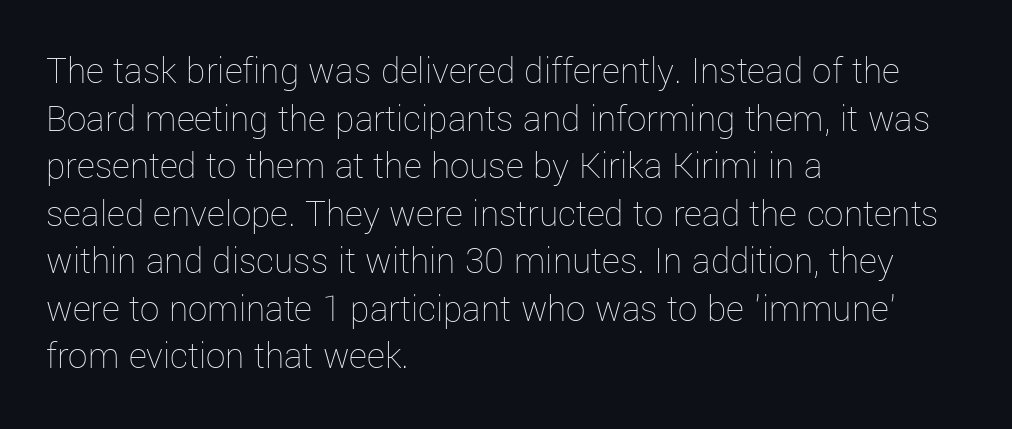
Does extra space separate the letters? No, they use regular spacing. One-word summary of the alignment: left. Notice how the stems are strictly vertical — no italics here. You could not count columns in this text — the font is proportionally spaced.
